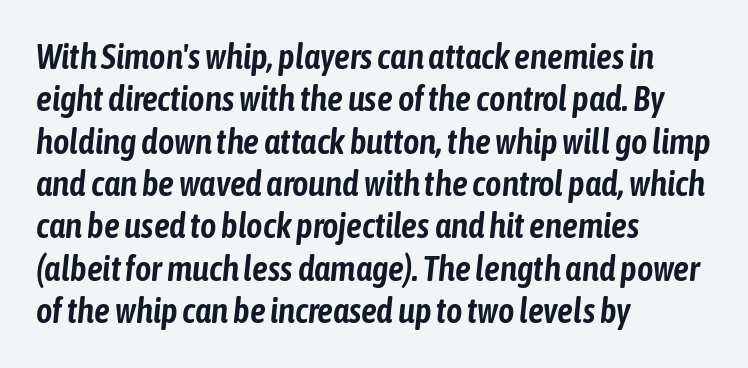
Q: Is the text italic (slanted)? A: Yes, it leans right by about 6 degrees.
Q: Is the text underlined? A: No.
Q: How is the paragraph aligned? A: Left-aligned.
Q: Is the spacing between letters normal or unusually wide? A: Normal.
Q: Width (condensed, normal, or wide)? A: Condensed.
Q: Stroke contrast? A: Low.
Q: x-height? A: Medium.
Q: Monospaced? A: No.
